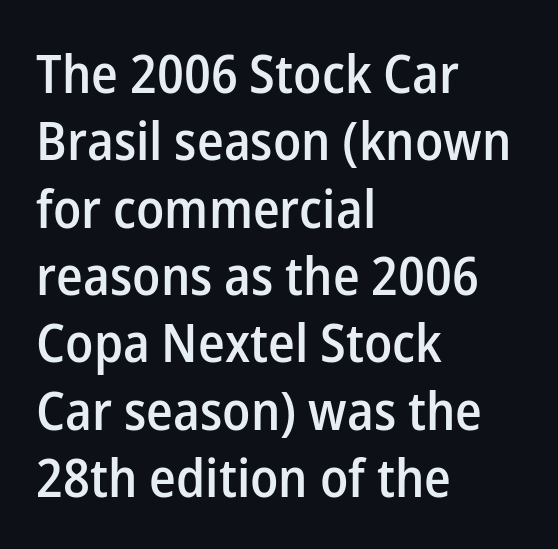
{"serif": "no", "italic": "no", "bold": "semi", "weight": "semibold", "width": "normal", "stroke_contrast": "low", "x_height": "medium", "monospaced": "no", "underline": "no", "align": "left", "line_spacing": "normal", "line_spacing_ratio": 1.27, "letter_spacing": "normal", "letter_spacing_em": 0.0, "glyph_px": 53}
